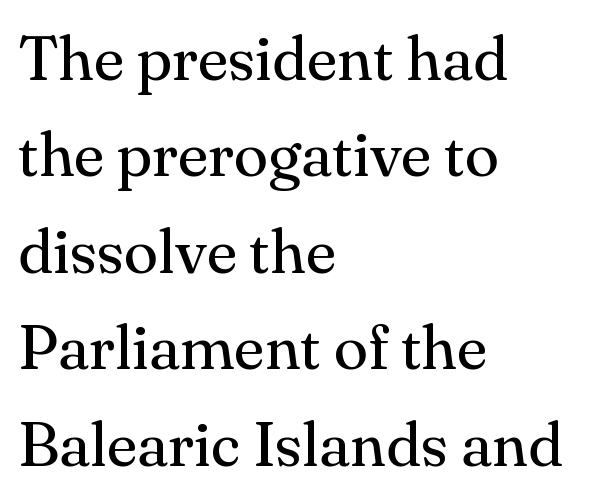
The image shows 63 px regular-weight serif type, upright; set left-aligned, normal line spacing (1.53x), normal letter spacing, not underlined; medium stroke contrast and a small x-height.
